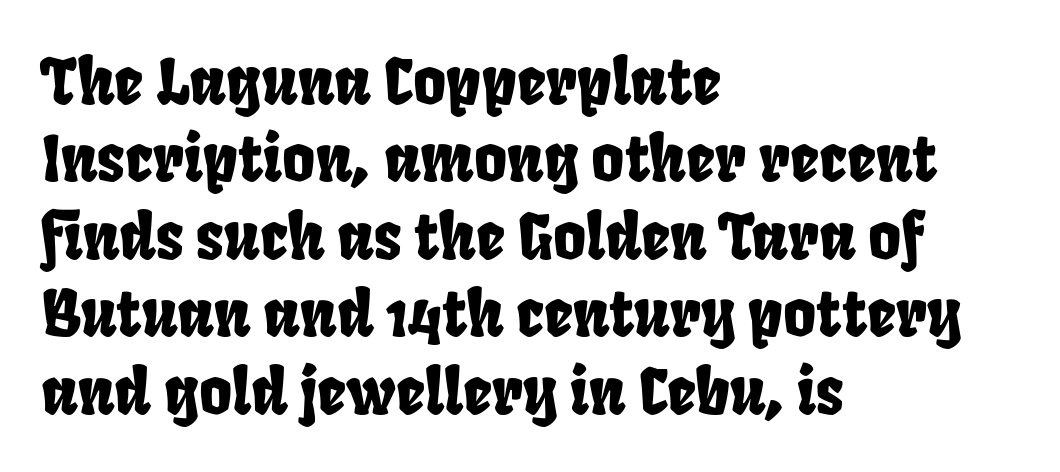
The characters display no serif detailing; their extremities are plain. Line starts are locked; line ends wander. The words here are not underlined. Between one letter and the next there's only the usual sliver of space.
